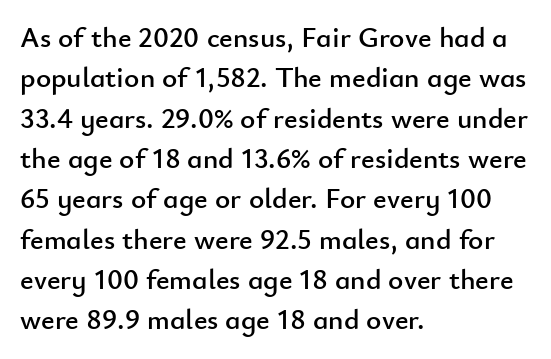
This rendering leaves character spacing at its baseline value. Is there much room between lines? A standard amount, neither cramped nor airy. The letters stand straight up with perfectly vertical stems. The foot of each line stays bare and open.
